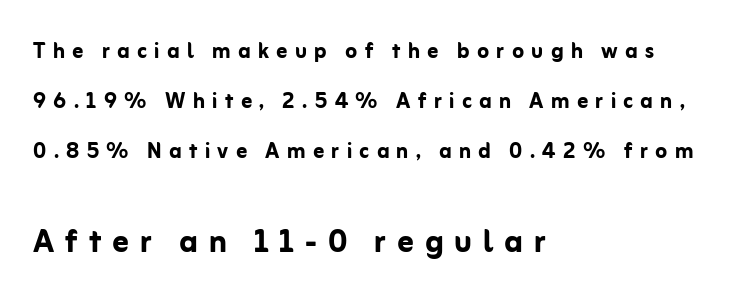
Q: Is the text bold? A: Yes.
Q: Is the text italic (slanted)? A: No, it is upright.
Q: Is the typeface a serif or a sans-serif typeface? A: Sans-serif.
Q: Is the text underlined? A: No.
Q: How is the paragraph aligned? A: Left-aligned.
Q: Is the spacing between letters normal or unusually wide? A: Unusually wide.
Q: Which block of text is set in a larger size, the first (top) or the second (bottom)? A: The second (bottom) one.
Q: Width (condensed, normal, or wide)? A: Normal.
Q: Stroke contrast? A: Low.
Q: x-height? A: Medium.
Q: Monospaced? A: No.
